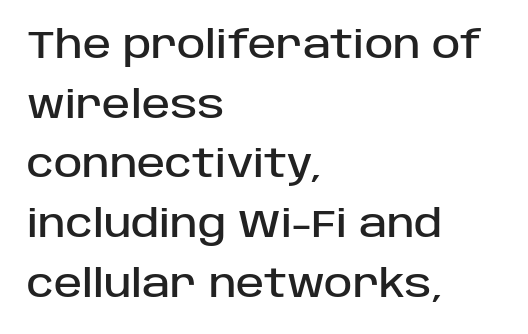
Q: Is the text italic (slanted)? A: No, it is upright.
Q: Is the typeface a serif or a sans-serif typeface? A: Sans-serif.
Q: Is the text underlined? A: No.
Q: How is the paragraph aligned? A: Left-aligned.
Q: Is the spacing between letters normal or unusually wide? A: Normal.
Q: Is the spacing between lines tight, normal or loose? A: Normal.
Q: Width (condensed, normal, or wide)? A: Normal.
Q: Stroke contrast? A: Low.
Q: x-height? A: Large.
Q: Monospaced? A: No.
